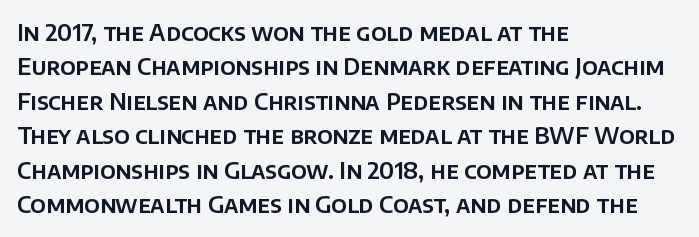
The specimen omits any rule beneath the text block's lines. The line-height multiplier appears to be the usual default. Posture: upright roman. The letters sit at their default tracking, neither squeezed nor spread.
